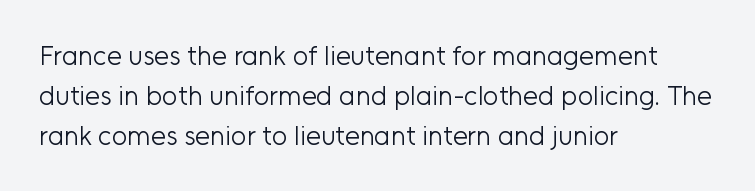
{"italic": "no", "bold": "no", "underline": "no", "align": "left", "line_spacing": "normal", "line_spacing_ratio": 1.48, "letter_spacing": "normal", "letter_spacing_em": 0.0, "glyph_px": 27}
